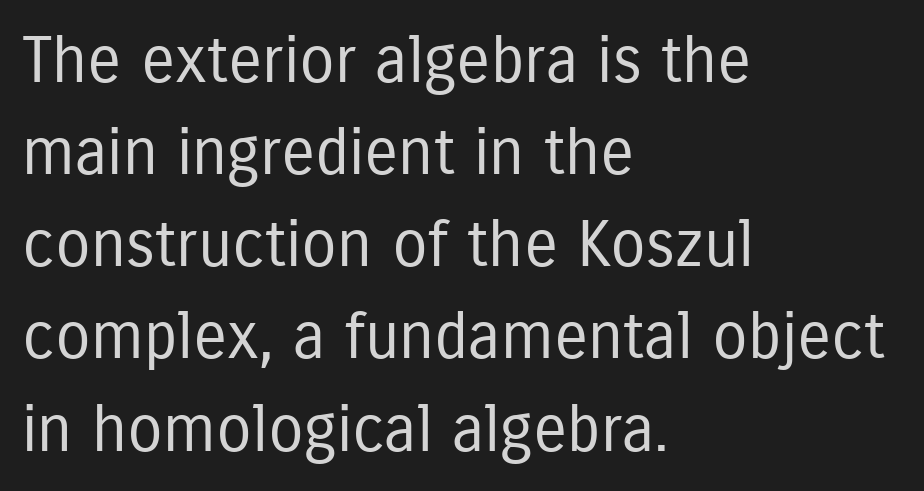
The image shows 64 px regular-weight, condensed sans-serif type, upright; set left-aligned, normal line spacing (1.44x), normal letter spacing, not underlined; low stroke contrast and a medium x-height.
